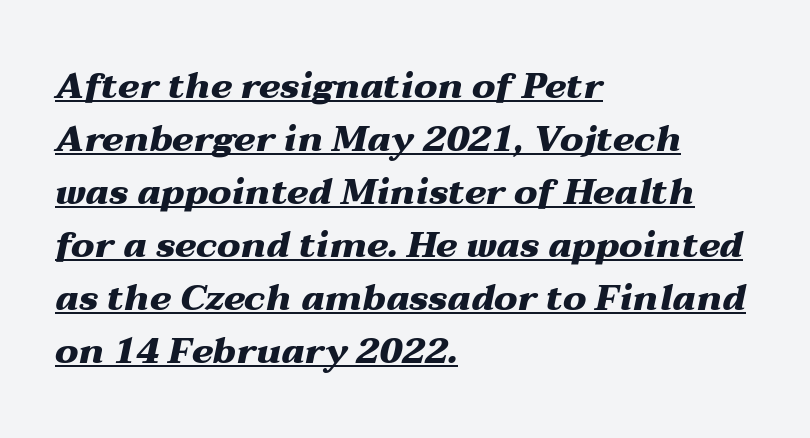
{"italic": "yes", "lean": "right", "slant_degrees": 12, "bold": "yes", "weight": "heavy", "width": "wide", "stroke_contrast": "medium", "x_height": "medium", "monospaced": "no", "underline": "yes", "align": "left", "line_spacing": "normal", "line_spacing_ratio": 1.47, "letter_spacing": "normal", "letter_spacing_em": 0.0, "glyph_px": 36}
